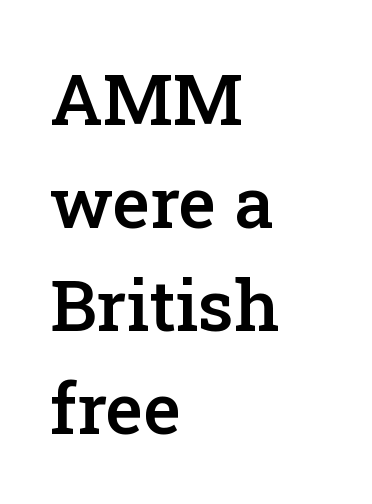
The image shows 71 px semibold serif type, upright; set left-aligned, normal line spacing (1.45x), normal letter spacing, not underlined; low stroke contrast and a medium x-height.
